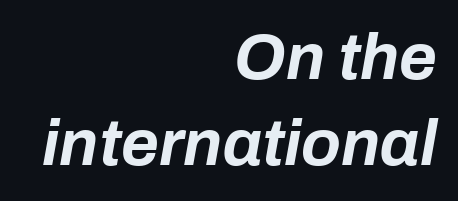
{"italic": "yes", "lean": "right", "slant_degrees": 10, "bold": "yes", "weight": "bold", "width": "normal", "stroke_contrast": "low", "x_height": "medium", "monospaced": "no", "underline": "no", "align": "right", "line_spacing": "normal", "line_spacing_ratio": 1.33, "letter_spacing": "normal", "letter_spacing_em": 0.0, "glyph_px": 65}
